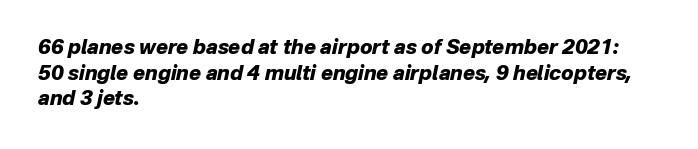
{"italic": "yes", "lean": "right", "slant_degrees": 12, "bold": "yes", "underline": "no", "align": "left", "line_spacing": "normal", "line_spacing_ratio": 1.28, "letter_spacing": "normal", "letter_spacing_em": 0.0, "glyph_px": 20}
